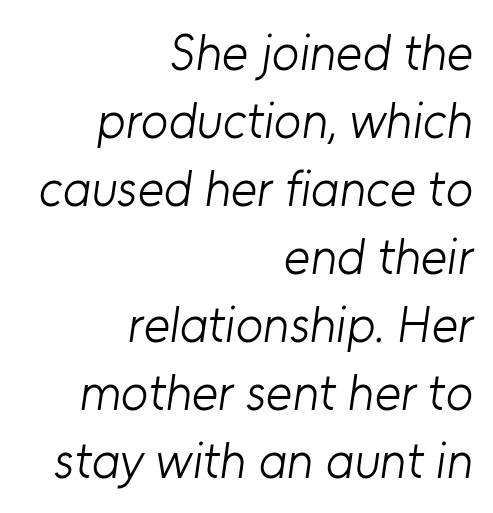
Q: Is the text bold? A: No.
Q: Is the typeface a serif or a sans-serif typeface? A: Sans-serif.
Q: Is the text underlined? A: No.
Q: How is the paragraph aligned? A: Right-aligned.
Q: Is the spacing between letters normal or unusually wide? A: Normal.
Q: Is the spacing between lines tight, normal or loose? A: Normal.
Q: Width (condensed, normal, or wide)? A: Normal.
Q: Stroke contrast? A: Low.
Q: x-height? A: Medium.
Q: Monospaced? A: No.
